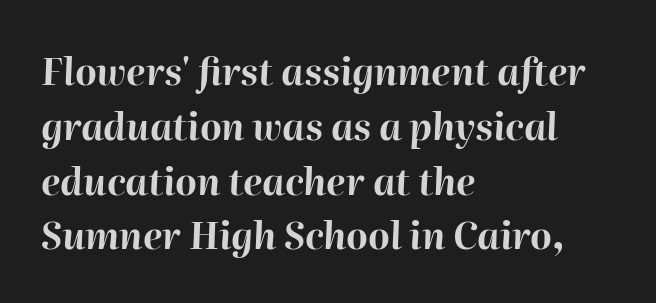
{"italic": "yes", "lean": "right", "slant_degrees": 2, "bold": "yes", "weight": "bold", "width": "normal", "stroke_contrast": "high", "x_height": "medium", "monospaced": "no", "underline": "no", "align": "left", "line_spacing": "normal", "line_spacing_ratio": 1.48, "letter_spacing": "normal", "letter_spacing_em": 0.0, "glyph_px": 37}
